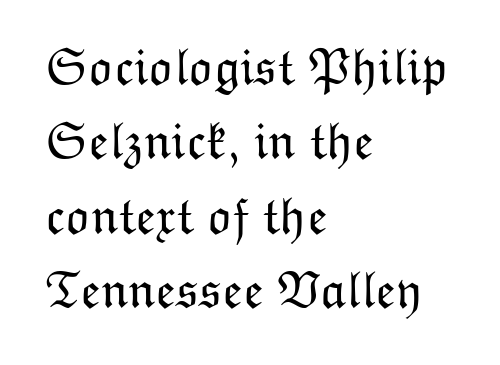
How would I describe the line gaps? Plain and ordinary. Underline: absent. Nothing unusual about the tracking: characters are spaced as the font intends. The rendering uses natural spacing where letterforms have individual widths.
